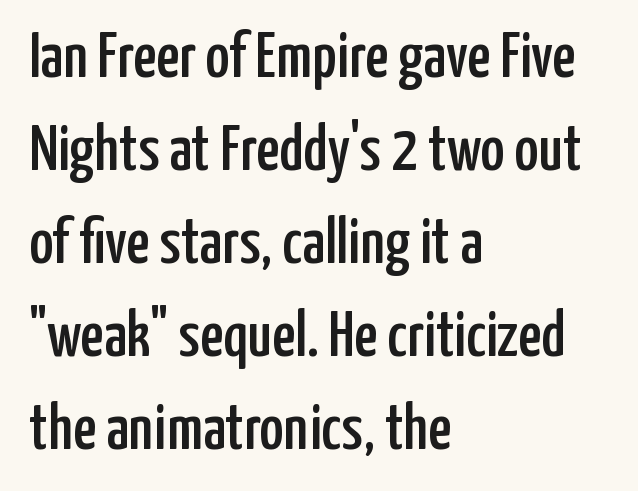
Q: Is the text italic (slanted)? A: No, it is upright.
Q: Is the typeface a serif or a sans-serif typeface? A: Sans-serif.
Q: Is the text underlined? A: No.
Q: How is the paragraph aligned? A: Left-aligned.
Q: Is the spacing between letters normal or unusually wide? A: Normal.
Q: Is the spacing between lines tight, normal or loose? A: Normal.
Q: Width (condensed, normal, or wide)? A: Condensed.
Q: Stroke contrast? A: Low.
Q: x-height? A: Medium.
Q: Monospaced? A: No.
